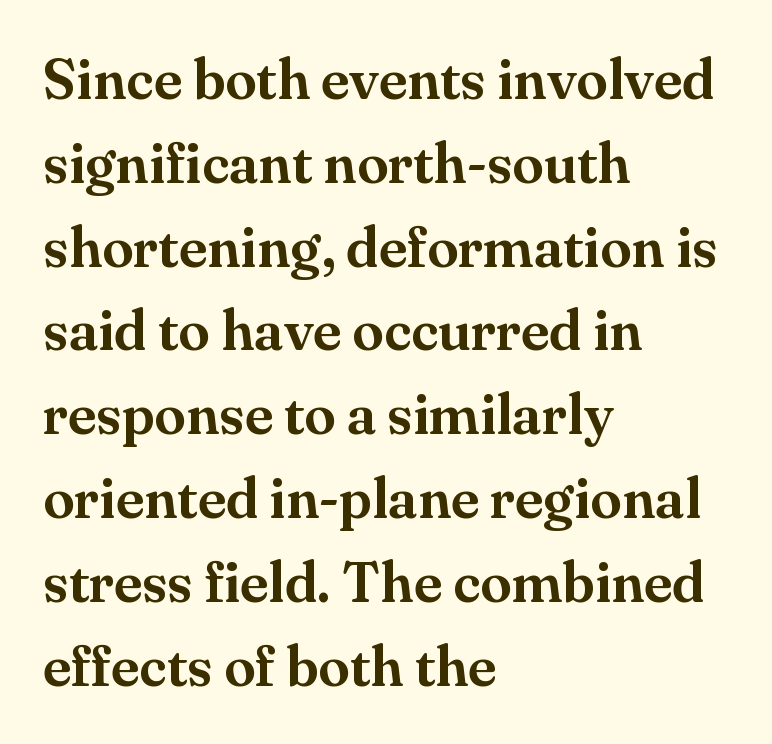
{"serif": "yes", "italic": "no", "width": "normal", "stroke_contrast": "medium", "x_height": "small", "monospaced": "no", "underline": "no", "align": "left", "line_spacing": "normal", "line_spacing_ratio": 1.47, "letter_spacing": "normal", "letter_spacing_em": 0.0, "glyph_px": 57}
